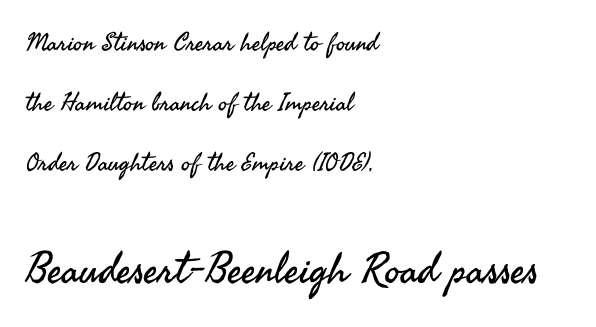
The image shows 43 px regular-weight sans-serif type; set left-aligned, loose line spacing (2.41x), normal letter spacing, not underlined; the second (bottom) block is 1.72x larger; medium stroke contrast and a small x-height.
